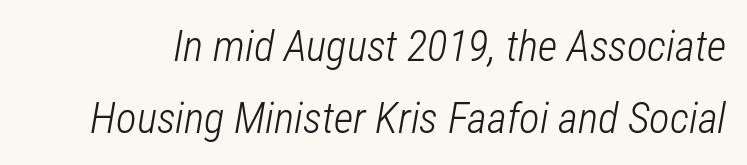
The image shows 43 px light, condensed type, italic (leaning right); set normal line spacing (1.67x), normal letter spacing, not underlined; low stroke contrast and a medium x-height.
